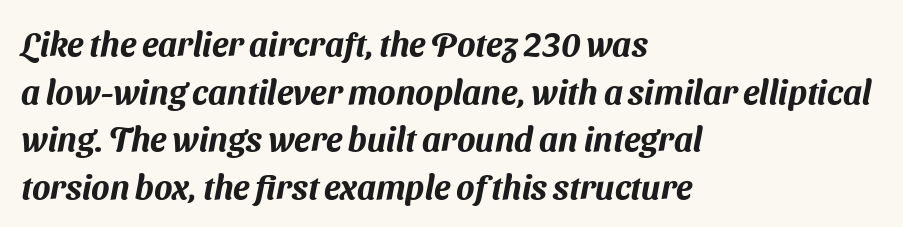
{"serif": "no", "width": "normal", "stroke_contrast": "medium", "x_height": "medium", "monospaced": "no", "underline": "no", "align": "left", "line_spacing": "normal", "line_spacing_ratio": 1.4, "letter_spacing": "normal", "letter_spacing_em": 0.0, "glyph_px": 34}
